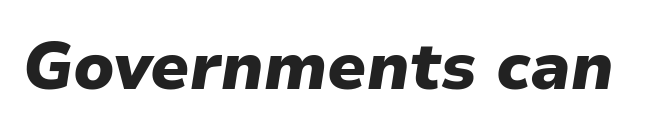
Q: Is the text bold? A: Yes.
Q: Is the text italic (slanted)? A: Yes, it leans right by about 9 degrees.
Q: Is the text underlined? A: No.
Q: Is the spacing between letters normal or unusually wide? A: Normal.
Q: Width (condensed, normal, or wide)? A: Normal.
Q: Stroke contrast? A: Low.
Q: x-height? A: Medium.
Q: Monospaced? A: No.
